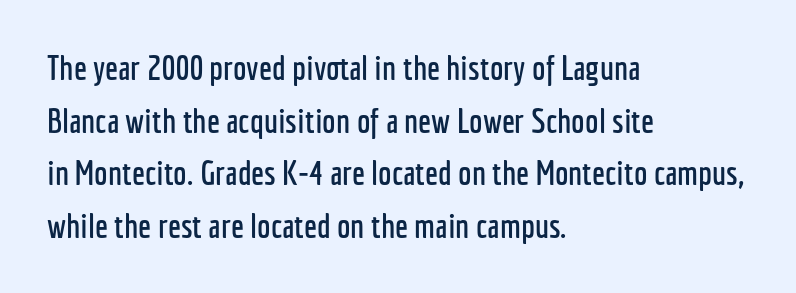
Ascenders rise straight up at ninety degrees. Caption: standard tracking, unaltered. Think of a printed novel: that variable character pitch is what you see here. The designer left line spacing at the default. The glyphs are unaccompanied by any horizontal stroke below them.
